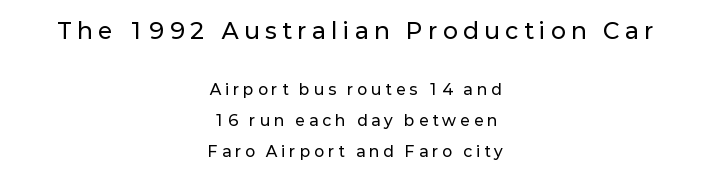
{"italic": "no", "underline": "no", "align": "center", "line_spacing": "loose", "line_spacing_ratio": 2.06, "letter_spacing": "wide", "letter_spacing_em": 0.27, "larger_block": "first", "size_ratio": 1.47, "glyph_px": 22}
